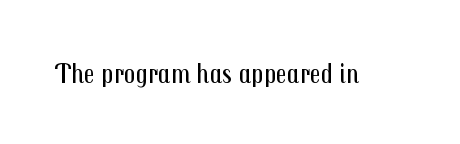
The image shows 29 px regular-weight, condensed sans-serif type, upright; set normal letter spacing, not underlined; medium stroke contrast and a medium x-height.
